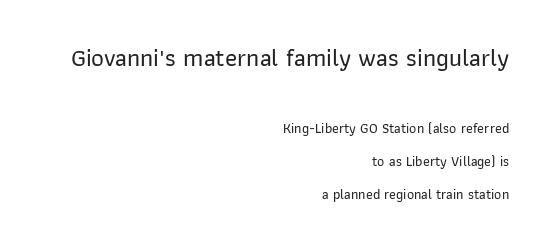
Q: Is the text italic (slanted)? A: No, it is upright.
Q: Is the text underlined? A: No.
Q: How is the paragraph aligned? A: Right-aligned.
Q: Is the spacing between letters normal or unusually wide? A: Normal.
Q: Is the spacing between lines tight, normal or loose? A: Loose.
Q: Which block of text is set in a larger size, the first (top) or the second (bottom)? A: The first (top) one.
